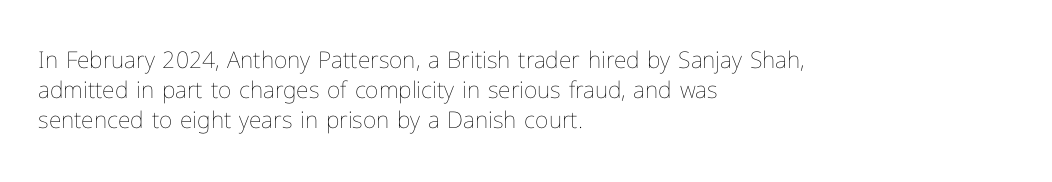
{"italic": "no", "bold": "no", "underline": "no", "align": "left", "line_spacing": "normal", "line_spacing_ratio": 1.31, "letter_spacing": "normal", "letter_spacing_em": 0.0, "glyph_px": 23}
